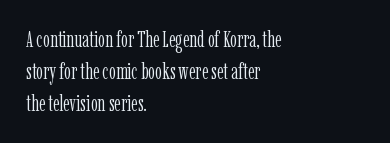
{"italic": "no", "bold": "no", "underline": "no", "align": "left", "line_spacing": "normal", "line_spacing_ratio": 1.45, "letter_spacing": "normal", "letter_spacing_em": 0.0, "glyph_px": 22}
